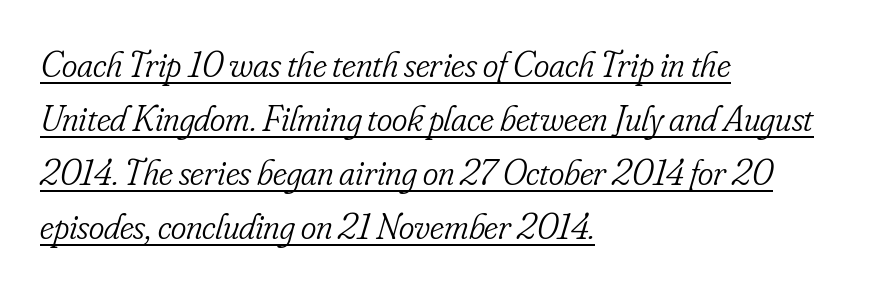
The image shows 37 px light, condensed serif type, italic (leaning right); set left-aligned, normal line spacing (1.46x), normal letter spacing, underlined; low stroke contrast and a small x-height.
